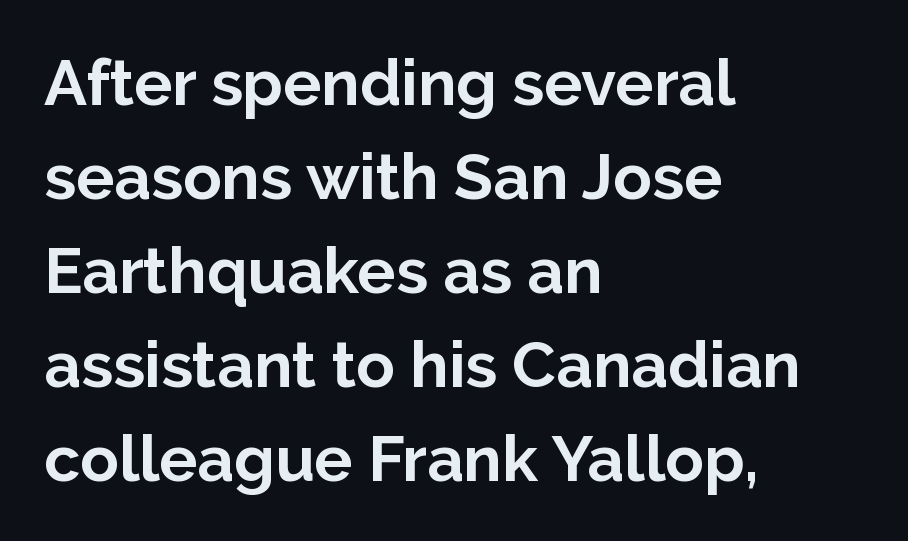
Q: Is the text bold? A: Yes.
Q: Is the text italic (slanted)? A: No, it is upright.
Q: Is the typeface a serif or a sans-serif typeface? A: Sans-serif.
Q: Is the text underlined? A: No.
Q: How is the paragraph aligned? A: Left-aligned.
Q: Is the spacing between letters normal or unusually wide? A: Normal.
Q: Is the spacing between lines tight, normal or loose? A: Normal.
Q: Width (condensed, normal, or wide)? A: Normal.
Q: Stroke contrast? A: Low.
Q: x-height? A: Medium.
Q: Monospaced? A: No.
